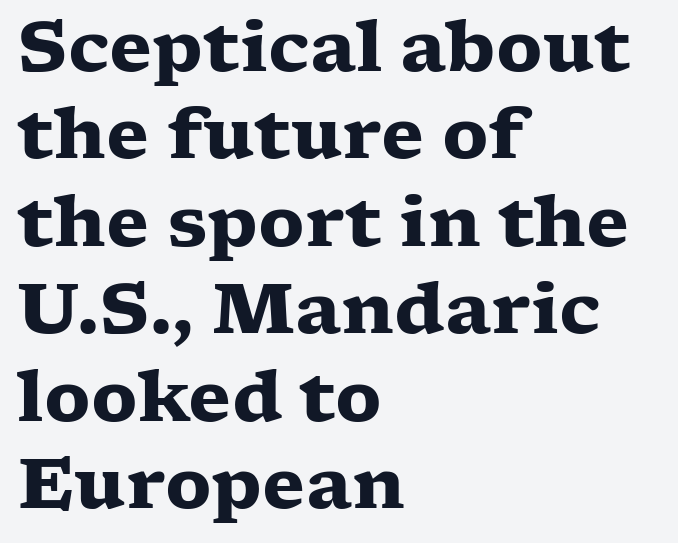
Q: Is the text bold? A: Yes.
Q: Is the text italic (slanted)? A: No, it is upright.
Q: Is the typeface a serif or a sans-serif typeface? A: Serif.
Q: Is the text underlined? A: No.
Q: How is the paragraph aligned? A: Left-aligned.
Q: Is the spacing between letters normal or unusually wide? A: Normal.
Q: Is the spacing between lines tight, normal or loose? A: Normal.
Q: Width (condensed, normal, or wide)? A: Wide.
Q: Stroke contrast? A: Low.
Q: x-height? A: Medium.
Q: Monospaced? A: No.
